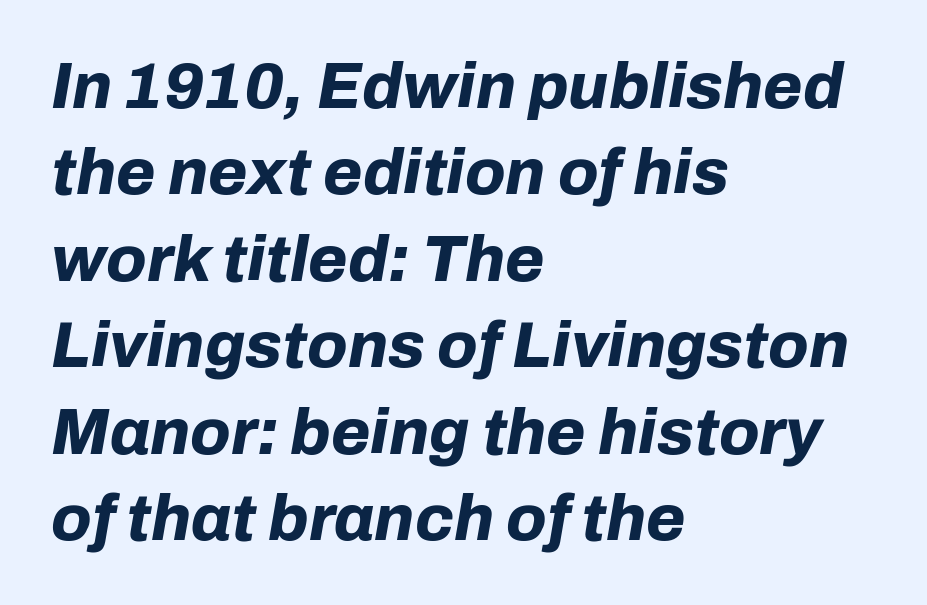
Caption: standard tracking, unaltered. A typesetter would mark this as italic. The specimen omits any rule beneath the text block's lines. Is the type bold? Yes — the strokes are clearly thick and heavy. Summary of vertical rhythm: regular, with standard interline spacing.
